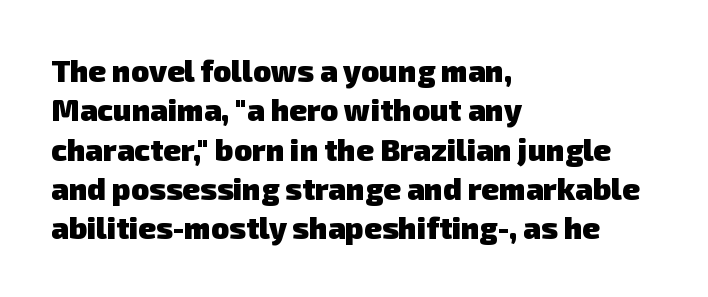
{"serif": "no", "bold": "yes", "weight": "heavy", "width": "normal", "stroke_contrast": "low", "x_height": "medium", "monospaced": "no", "underline": "no", "align": "left", "line_spacing": "normal", "line_spacing_ratio": 1.31, "letter_spacing": "normal", "letter_spacing_em": 0.0, "glyph_px": 30}
